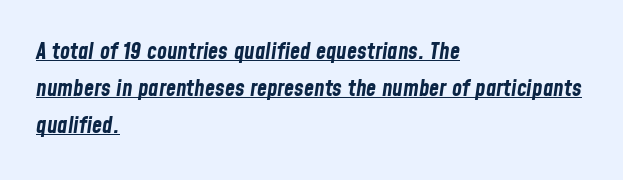
The image shows 23 px bold type, italic (leaning right); set left-aligned, normal line spacing (1.61x), normal letter spacing, underlined.
